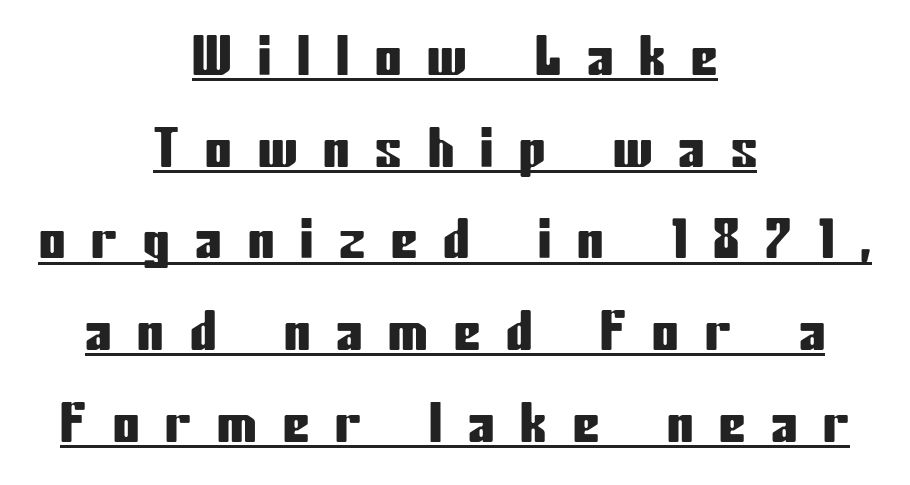
The image shows 53 px condensed sans-serif type, upright; set centered, line spacing 1.73x, unusually wide letter spacing (+0.49 em), underlined; low stroke contrast and a medium x-height.
